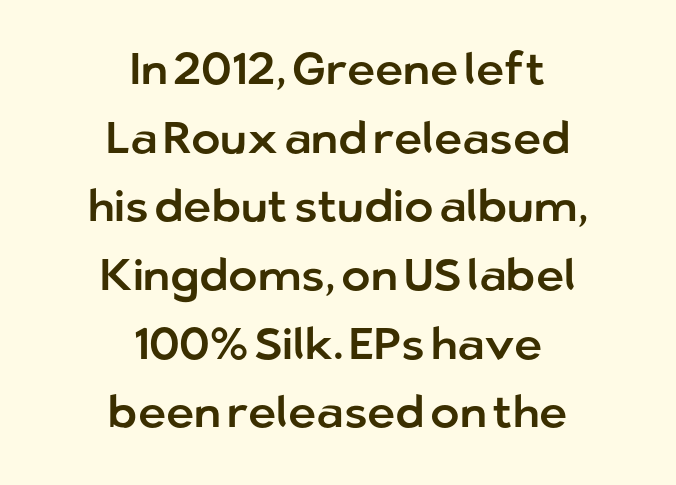
The image shows 44 px sans-serif type, upright; set centered, normal line spacing (1.56x), normal letter spacing, not underlined; low stroke contrast and a medium x-height.
